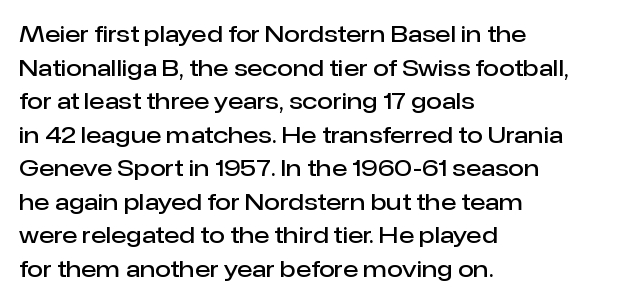
Q: Is the text bold? A: Semi-bold.
Q: Is the text italic (slanted)? A: No, it is upright.
Q: Is the text underlined? A: No.
Q: How is the paragraph aligned? A: Left-aligned.
Q: Is the spacing between letters normal or unusually wide? A: Normal.
Q: Is the spacing between lines tight, normal or loose? A: Normal.
